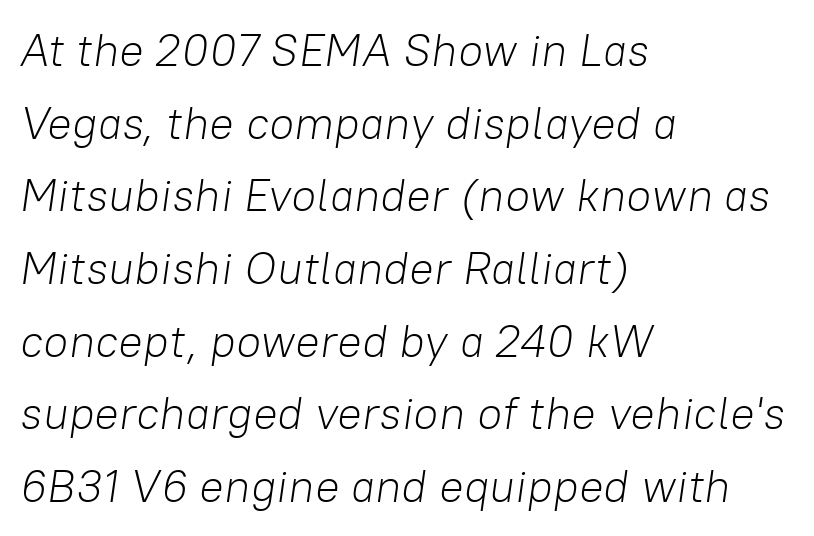
Q: Is the text bold? A: No.
Q: Is the text italic (slanted)? A: Yes, it leans right by about 8 degrees.
Q: Is the text underlined? A: No.
Q: How is the paragraph aligned? A: Left-aligned.
Q: Is the spacing between letters normal or unusually wide? A: Normal.
Q: Is the spacing between lines tight, normal or loose? A: Normal.
Q: Width (condensed, normal, or wide)? A: Normal.
Q: Stroke contrast? A: Low.
Q: x-height? A: Medium.
Q: Monospaced? A: No.
